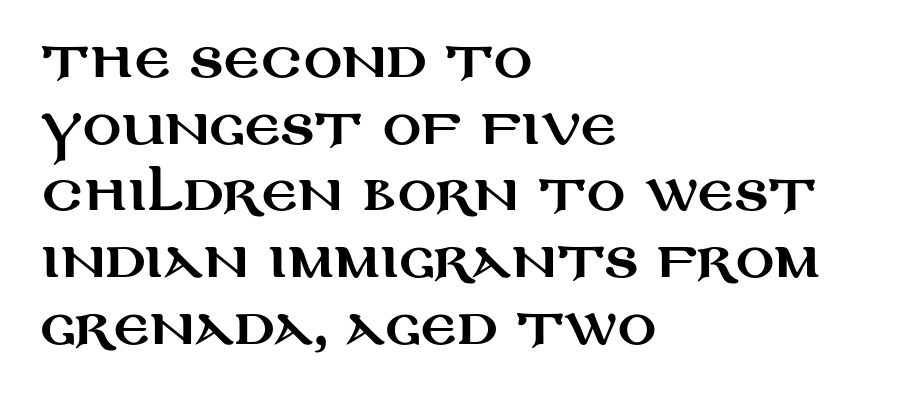
{"serif": "no", "italic": "no", "width": "wide", "stroke_contrast": "medium", "x_height": "large", "monospaced": "no", "underline": "no", "align": "left", "line_spacing": "normal", "line_spacing_ratio": 1.39, "letter_spacing": "normal", "letter_spacing_em": 0.0, "glyph_px": 48}
